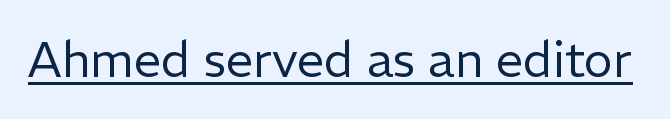
Q: Is the text bold? A: No.
Q: Is the text italic (slanted)? A: No, it is upright.
Q: Is the typeface a serif or a sans-serif typeface? A: Sans-serif.
Q: Is the text underlined? A: Yes.
Q: Is the spacing between letters normal or unusually wide? A: Normal.
Q: Width (condensed, normal, or wide)? A: Normal.
Q: Stroke contrast? A: Low.
Q: x-height? A: Medium.
Q: Monospaced? A: No.
